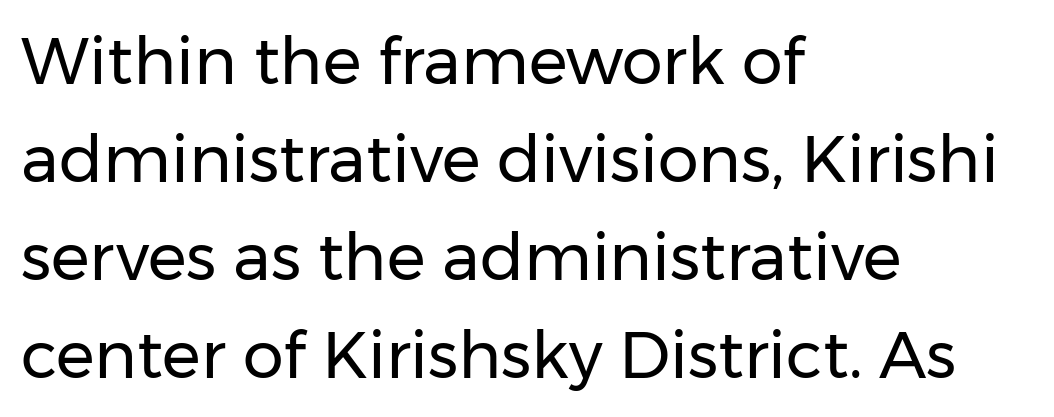
Stroke thickness stays within the range of a standard reading face or lighter. Between one letter and the next there's only the usual sliver of space. Examine the stroke ends and you'll find no serifs. In CSS terms this would be text-align: left. Evenly set lines give the paragraph a standard silhouette.
